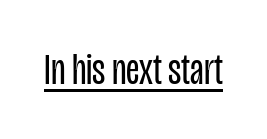
Q: Is the text bold? A: No.
Q: Is the text italic (slanted)? A: No, it is upright.
Q: Is the typeface a serif or a sans-serif typeface? A: Sans-serif.
Q: Is the text underlined? A: Yes.
Q: Is the spacing between letters normal or unusually wide? A: Normal.
Q: Width (condensed, normal, or wide)? A: Condensed.
Q: Stroke contrast? A: Low.
Q: x-height? A: Large.
Q: Monospaced? A: No.
